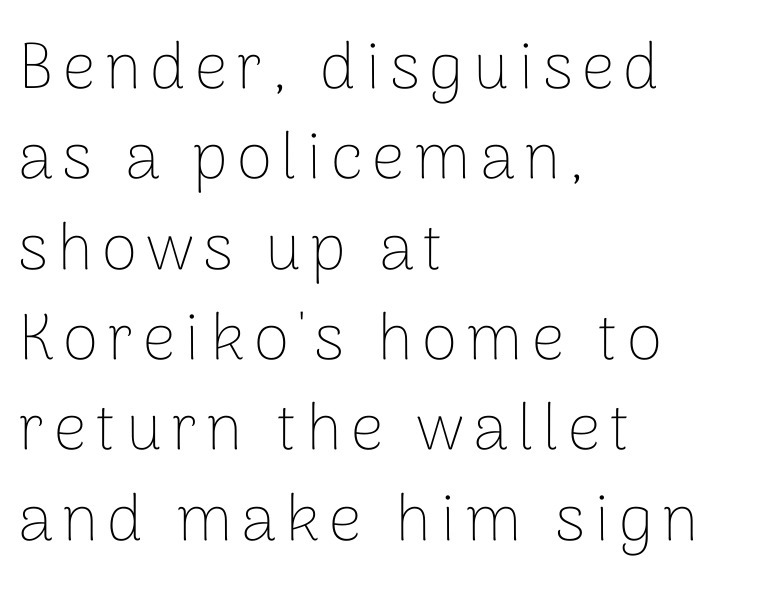
The image shows 65 px thin sans-serif type, upright; set left-aligned, normal line spacing (1.39x), not underlined; low stroke contrast and a medium x-height.
